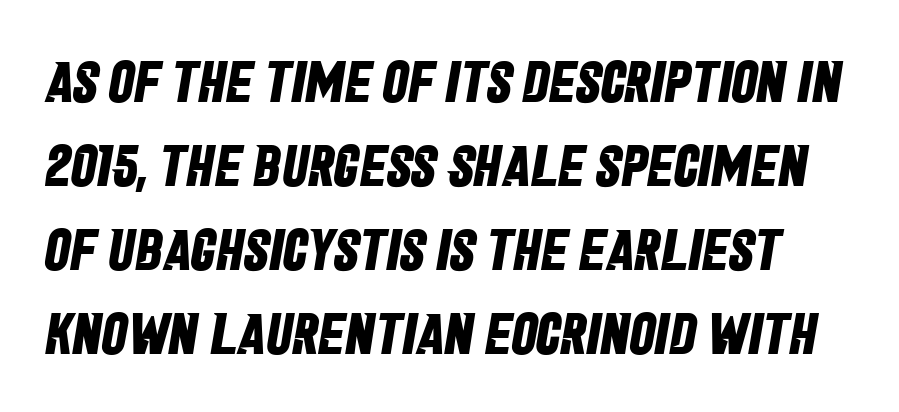
Weight: bold. Descenders are the only things crossing below the line. Tracking value appears to be zero — textbook default spacing. The rendering uses natural spacing where letterforms have individual widths. In terms of letterform style, serifs are entirely absent. Normally led — the rows are evenly, conventionally spaced.
